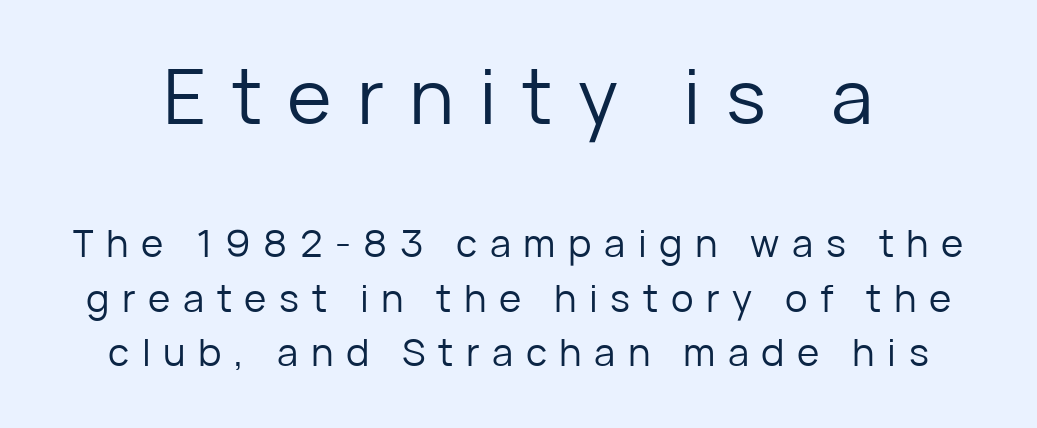
{"serif": "no", "italic": "no", "bold": "no", "weight": "regular", "width": "normal", "stroke_contrast": "low", "x_height": "medium", "monospaced": "no", "underline": "no", "line_spacing": "normal", "line_spacing_ratio": 1.43, "letter_spacing": "wide", "letter_spacing_em": 0.33, "larger_block": "first", "size_ratio": 2.0, "glyph_px": 76}
